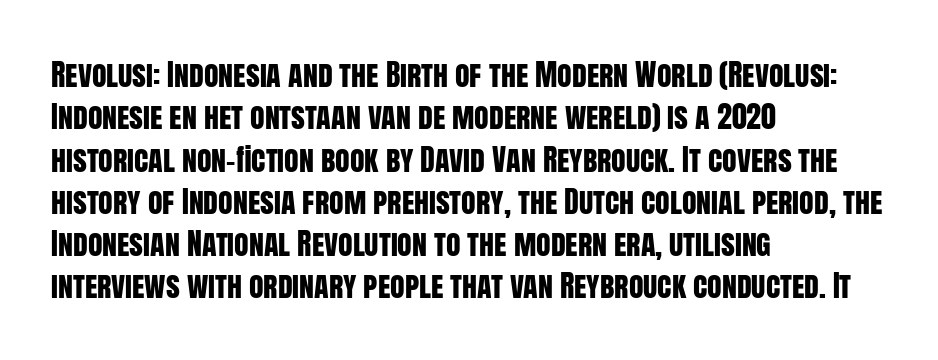
The image shows 30 px condensed sans-serif type, upright; set left-aligned, normal line spacing (1.41x), normal letter spacing, not underlined; low stroke contrast and a large x-height.
